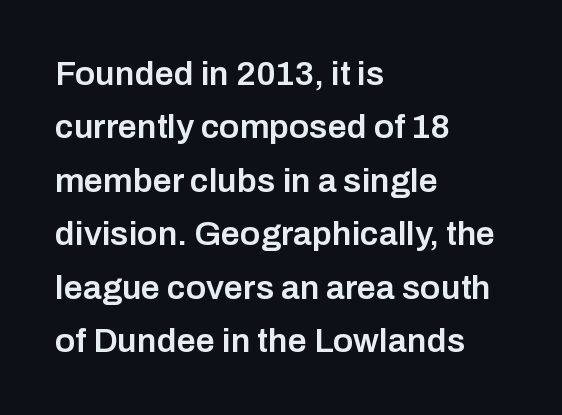
Q: Is the text bold? A: Semi-bold.
Q: Is the text italic (slanted)? A: No, it is upright.
Q: Is the typeface a serif or a sans-serif typeface? A: Sans-serif.
Q: Is the text underlined? A: No.
Q: How is the paragraph aligned? A: Left-aligned.
Q: Is the spacing between letters normal or unusually wide? A: Normal.
Q: Is the spacing between lines tight, normal or loose? A: Normal.
Q: Width (condensed, normal, or wide)? A: Normal.
Q: Stroke contrast? A: Low.
Q: x-height? A: Medium.
Q: Monospaced? A: No.
